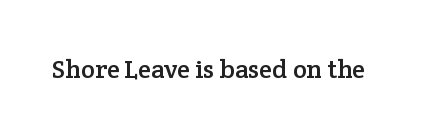
Is there any slant? The stems are plumb. Descenders are the only things crossing below the line. The line texture is even and compact thanks to regular tracking.
